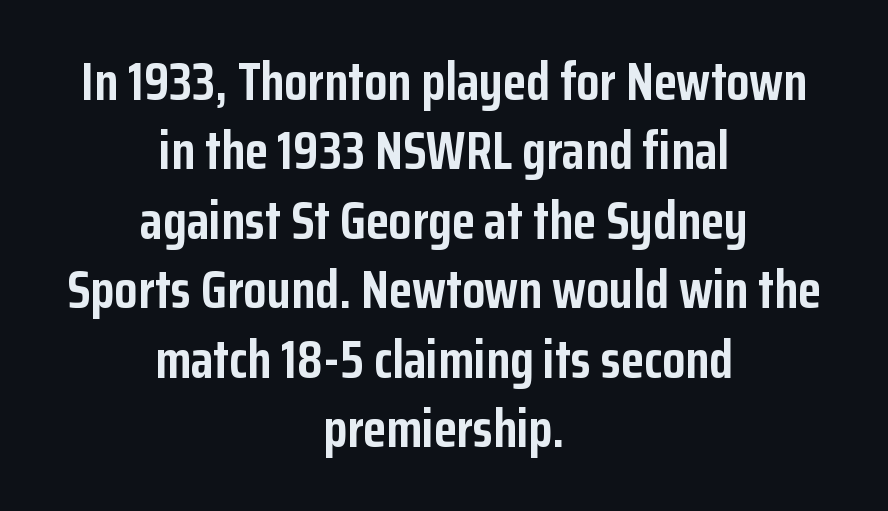
Note the varied advance widths — an 'i' is clearly narrower than an 'm'. A typesetter would call this leading conventional body-copy spacing. No feet cap the strokes, marking this as sans-serif type. The line texture is even and compact thanks to regular tracking. No italicization has been applied; the sample stays upright. The space beneath each line is pristine and unruled.
